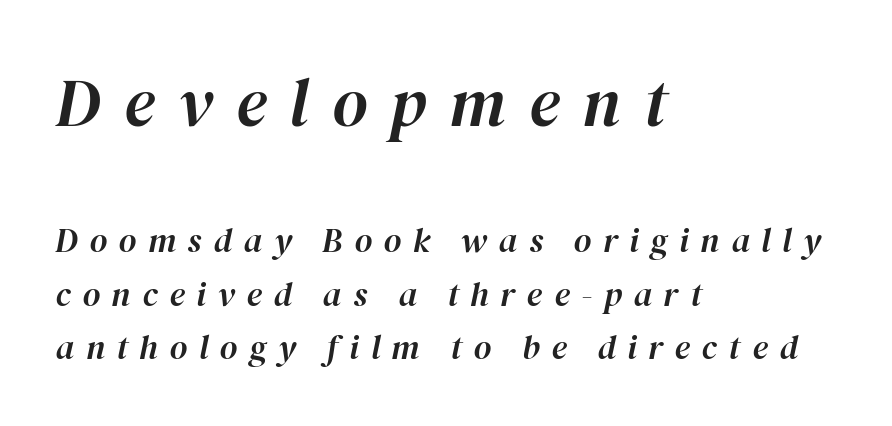
The image shows 68 px text type, italic (leaning right); set left-aligned, normal line spacing (1.57x), unusually wide letter spacing (+0.34 em), not underlined; the first (top) block is 2.0x larger; high stroke contrast and a medium x-height.
